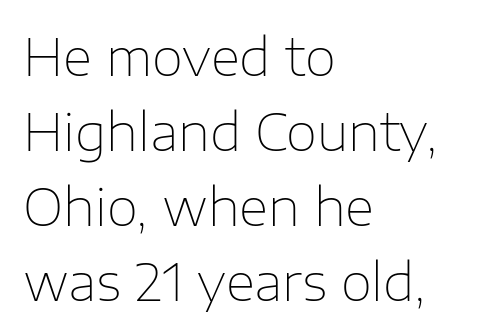
The typeface chosen for these lines omits serifs. This is roman type, the default non-slanted kind. The passage shown is not underscored anywhere. Proportional: the letters do not fall into vertical columns.
